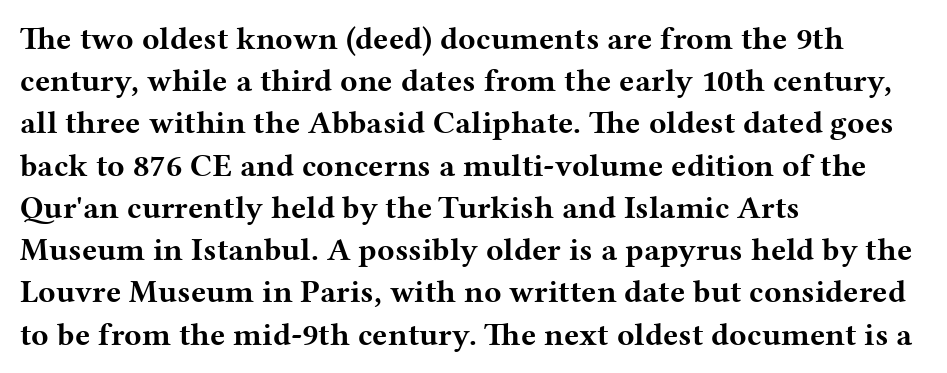
{"serif": "yes", "italic": "no", "bold": "yes", "weight": "bold", "width": "wide", "stroke_contrast": "medium", "x_height": "medium", "monospaced": "no", "underline": "no", "align": "left", "line_spacing": "normal", "line_spacing_ratio": 1.32, "letter_spacing": "normal", "letter_spacing_em": 0.0, "glyph_px": 32}
